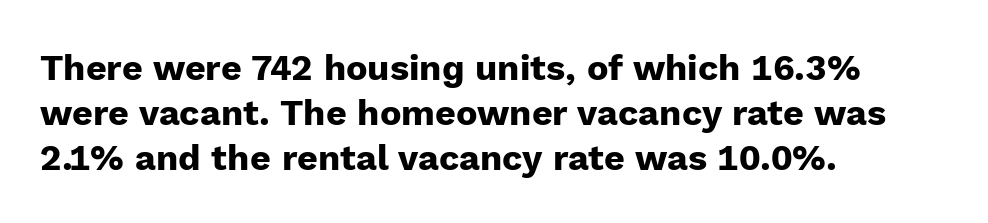
Type style note: lacks serifs. Anything drawn beneath the words? Only blank space. In terms of posture, this sample is upright. Nothing unusual about the tracking: characters are spaced as the font intends. This sample is left-justified, so line endings fall wherever the words run out. The lines sit at an ordinary, default distance from one another.
